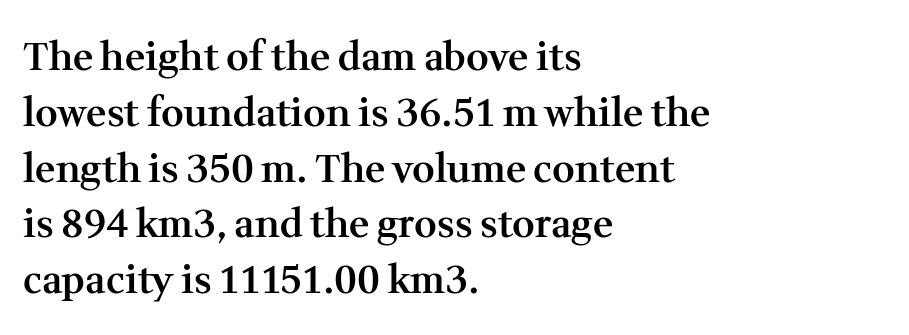
Q: Is the text bold? A: Semi-bold.
Q: Is the text italic (slanted)? A: No, it is upright.
Q: Is the typeface a serif or a sans-serif typeface? A: Serif.
Q: Is the text underlined? A: No.
Q: How is the paragraph aligned? A: Left-aligned.
Q: Is the spacing between letters normal or unusually wide? A: Normal.
Q: Is the spacing between lines tight, normal or loose? A: Normal.
Q: Width (condensed, normal, or wide)? A: Normal.
Q: Stroke contrast? A: Medium.
Q: x-height? A: Medium.
Q: Monospaced? A: No.
